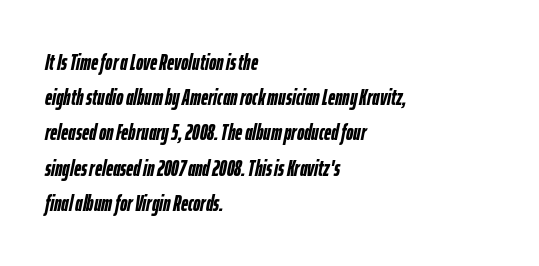
{"italic": "yes", "lean": "right", "slant_degrees": 12, "bold": "yes", "underline": "no", "align": "left", "line_spacing": "normal", "line_spacing_ratio": 1.6, "letter_spacing": "normal", "letter_spacing_em": 0.0, "glyph_px": 22}
